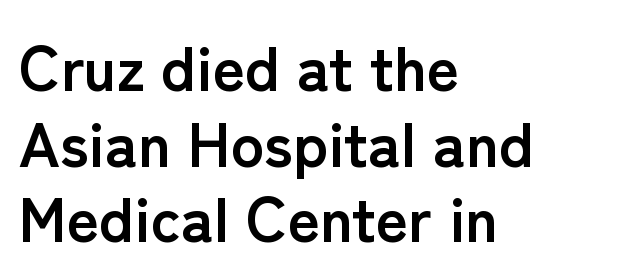
{"serif": "no", "italic": "no", "bold": "yes", "weight": "semibold", "width": "normal", "stroke_contrast": "low", "x_height": "medium", "monospaced": "no", "underline": "no", "align": "left", "line_spacing_ratio": 1.22, "letter_spacing": "normal", "letter_spacing_em": 0.0, "glyph_px": 62}
